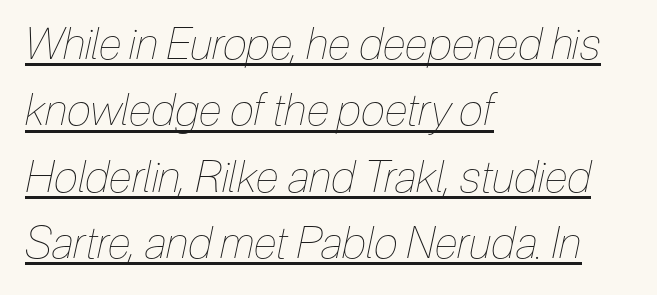
Q: Is the text bold? A: No.
Q: Is the text italic (slanted)? A: Yes, it leans right by about 12 degrees.
Q: Is the text underlined? A: Yes.
Q: How is the paragraph aligned? A: Left-aligned.
Q: Is the spacing between letters normal or unusually wide? A: Normal.
Q: Is the spacing between lines tight, normal or loose? A: Normal.
Q: Width (condensed, normal, or wide)? A: Condensed.
Q: Stroke contrast? A: Low.
Q: x-height? A: Medium.
Q: Monospaced? A: No.
